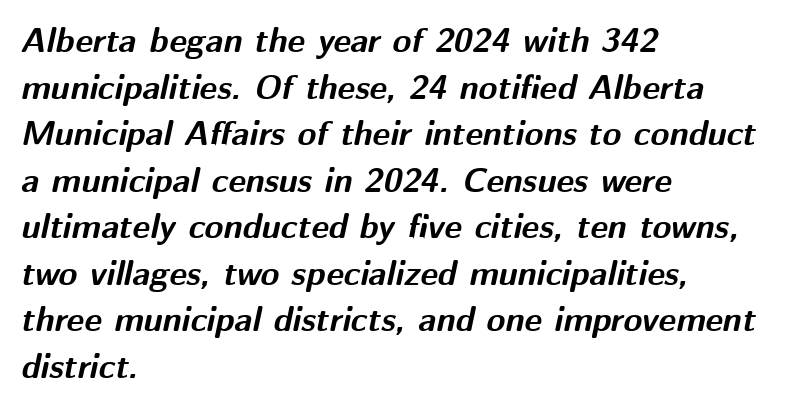
{"italic": "yes", "lean": "right", "slant_degrees": 12, "bold": "yes", "weight": "bold", "width": "normal", "stroke_contrast": "medium", "x_height": "medium", "monospaced": "no", "underline": "no", "align": "left", "line_spacing": "normal", "line_spacing_ratio": 1.37, "letter_spacing": "normal", "letter_spacing_em": 0.0, "glyph_px": 34}
